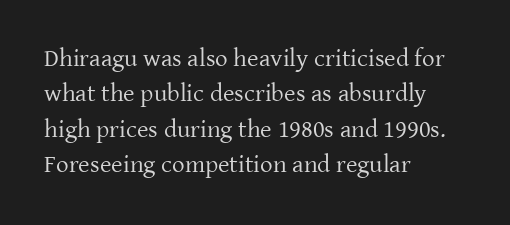
The image shows 25 px text type, upright; set left-aligned, normal line spacing (1.42x), normal letter spacing, not underlined.
